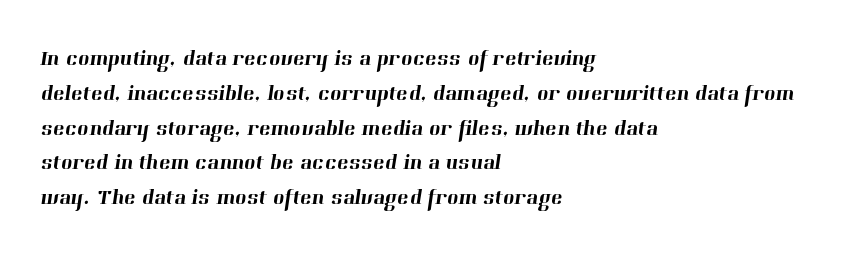
Q: Is the text underlined? A: No.
Q: How is the paragraph aligned? A: Left-aligned.
Q: Is the spacing between letters normal or unusually wide? A: Normal.
Q: Is the spacing between lines tight, normal or loose? A: Normal.
